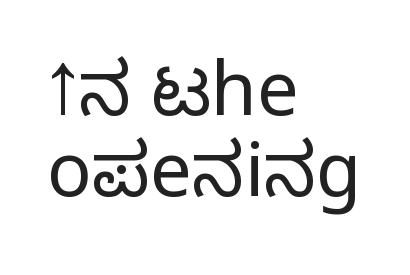
The image shows 74 px light sans-serif type, upright; set left-aligned, tight line spacing (1.1x), normal letter spacing, not underlined; low stroke contrast and a medium x-height.
